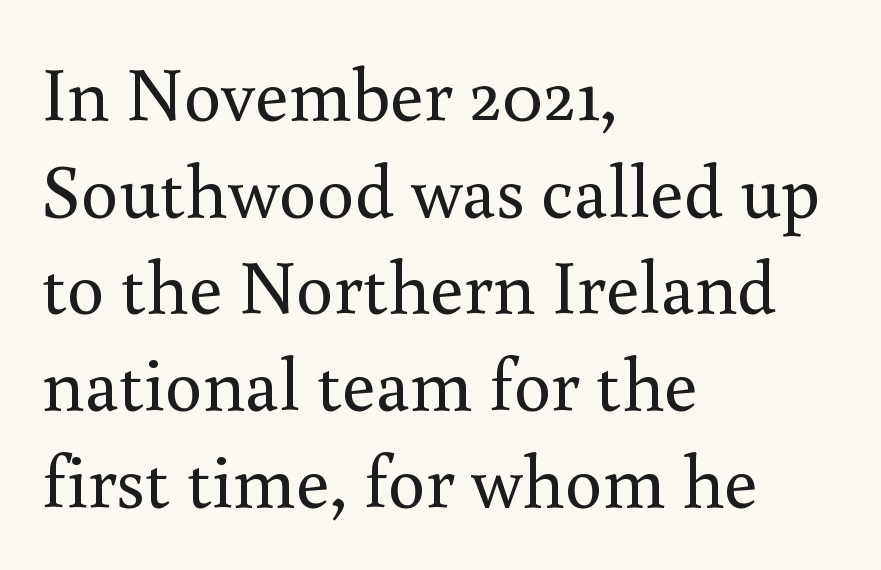
The typeface chosen for these lines features serifs. A roman cut, with each character standing at attention. The passage shown is typed in a proportional face where columns would drift. The gaps between neighbouring characters are ordinary and unremarkable.
